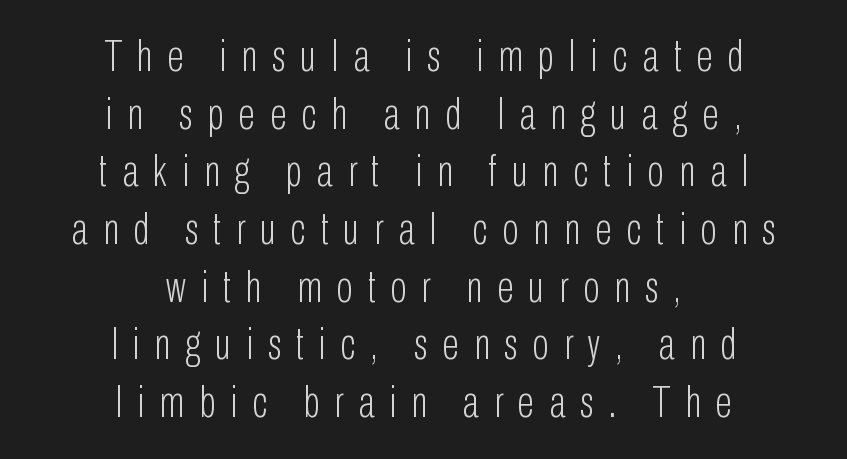
Q: Is the text bold? A: No.
Q: Is the text italic (slanted)? A: No, it is upright.
Q: Is the typeface a serif or a sans-serif typeface? A: Sans-serif.
Q: Is the text underlined? A: No.
Q: How is the paragraph aligned? A: Centered.
Q: Is the spacing between letters normal or unusually wide? A: Unusually wide.
Q: Is the spacing between lines tight, normal or loose? A: Normal.
Q: Width (condensed, normal, or wide)? A: Condensed.
Q: Stroke contrast? A: Low.
Q: x-height? A: Medium.
Q: Monospaced? A: No.
